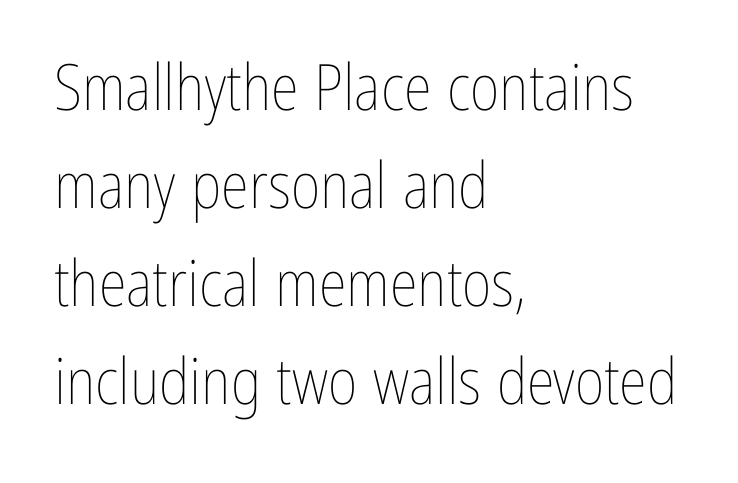
The image shows 64 px thin, condensed type, upright; set left-aligned, normal line spacing (1.53x), normal letter spacing, not underlined; low stroke contrast and a medium x-height.
